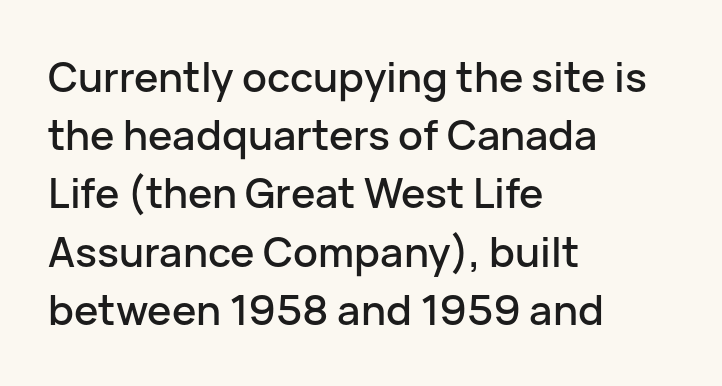
The image shows 41 px sans-serif type, upright; set left-aligned, normal line spacing (1.42x), normal letter spacing, not underlined; low stroke contrast and a medium x-height.
